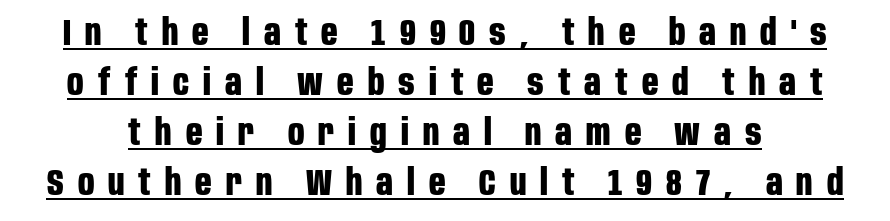
The letters carry no serifs — their stems end cleanly without finishing strokes. This is underlined copy, the kind a proofreader might mark for attention. The passage shown stacks its lines at a standard gap. A typesetter would call this proportional, since set widths differ per character. Does the lettering tilt? It doesn't — this is upright. Spacing between characters has been opened up far beyond the box default.
